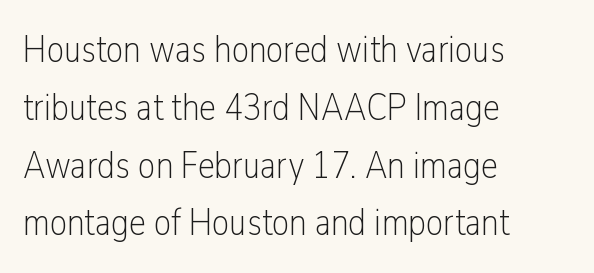
This block has exactly the height ordinary leading produces. Stem width sits at or under what a default text font uses. Honestly, the letter spacing is just normal — you wouldn't notice it. Are there feet on the stems? There aren't — it's a sans. Do the letters lean? They stand straight.
